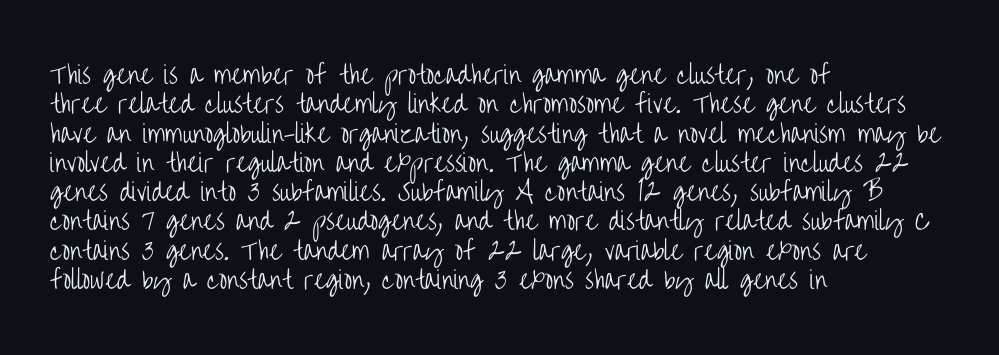
Notice how the stems are strictly vertical — no italics here. Standard letterfit; no display-style spreading of the glyphs. The space beneath each line is pristine and unruled. Counters stay open thanks to moderate or lighter strokes. A classic flush-left, rag-right setting is used for this passage.
